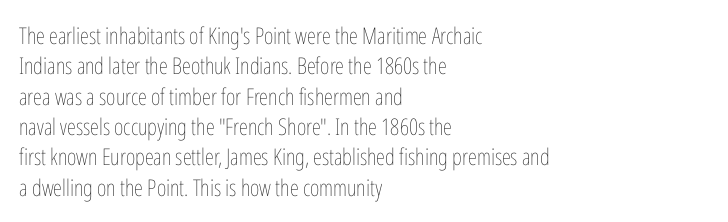
{"italic": "no", "bold": "no", "underline": "no", "align": "left", "line_spacing": "normal", "line_spacing_ratio": 1.32, "letter_spacing": "normal", "letter_spacing_em": 0.0, "glyph_px": 23}
